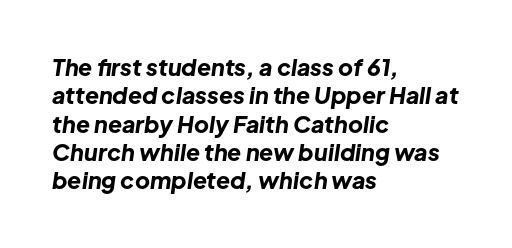
Q: Is the text bold? A: Yes.
Q: Is the text italic (slanted)? A: Yes, it leans right by about 8 degrees.
Q: Is the text underlined? A: No.
Q: How is the paragraph aligned? A: Left-aligned.
Q: Is the spacing between letters normal or unusually wide? A: Normal.
